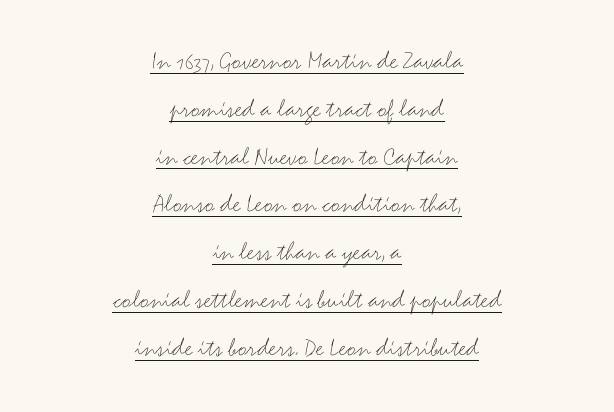
There is no visible air inserted between adjacent glyphs. Compared with undecorated copy, this sample adds a rule below the words. The weight would be labelled regular, book, light, or lighter still. Leftover space on each line is divided equally before and after the words.
